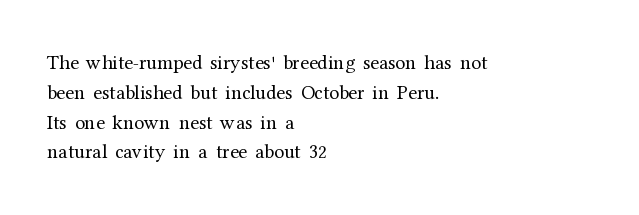
Q: Is the text bold? A: No.
Q: Is the text italic (slanted)? A: No, it is upright.
Q: Is the text underlined? A: No.
Q: How is the paragraph aligned? A: Left-aligned.
Q: Is the spacing between letters normal or unusually wide? A: Normal.
Q: Is the spacing between lines tight, normal or loose? A: Normal.
